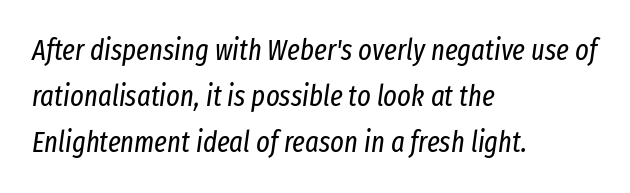
Successive baselines arrive at the customary interval. Is this a fixed-width face? No — the glyphs have proportional, varying widths. A light-to-regular cut is what we see here. This rendering leaves character spacing at its baseline value. The compositor pushed each line to the left boundary. The face used here has a pronounced slope to its letters.
